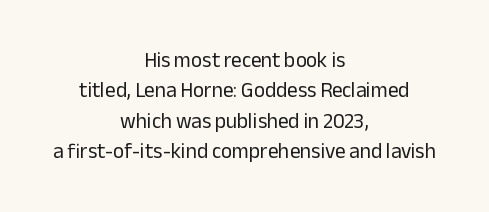
Q: Is the text bold? A: No.
Q: Is the text italic (slanted)? A: No, it is upright.
Q: Is the text underlined? A: No.
Q: How is the paragraph aligned? A: Centered.
Q: Is the spacing between letters normal or unusually wide? A: Normal.
Q: Is the spacing between lines tight, normal or loose? A: Normal.
